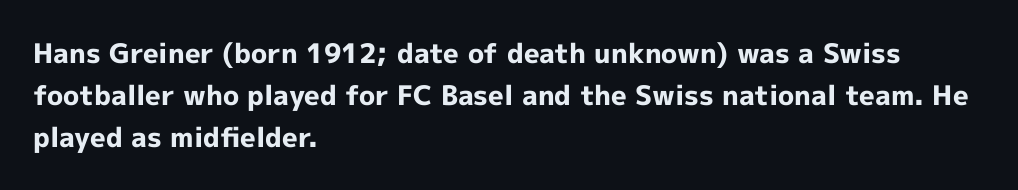
The image shows 27 px bold type, upright; set left-aligned, normal line spacing (1.56x), normal letter spacing, not underlined.
